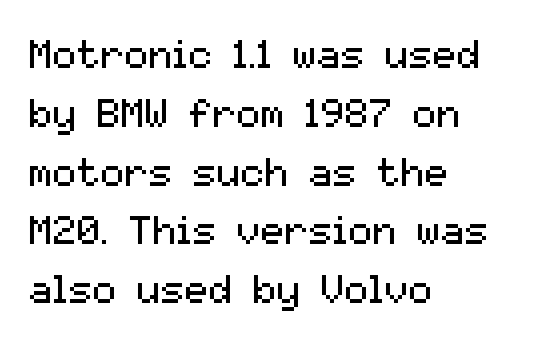
{"serif": "no", "italic": "no", "bold": "no", "weight": "regular", "width": "normal", "stroke_contrast": "medium", "x_height": "medium", "monospaced": "no", "underline": "no", "align": "left", "line_spacing": "normal", "line_spacing_ratio": 1.47, "letter_spacing": "normal", "letter_spacing_em": 0.0, "glyph_px": 40}
